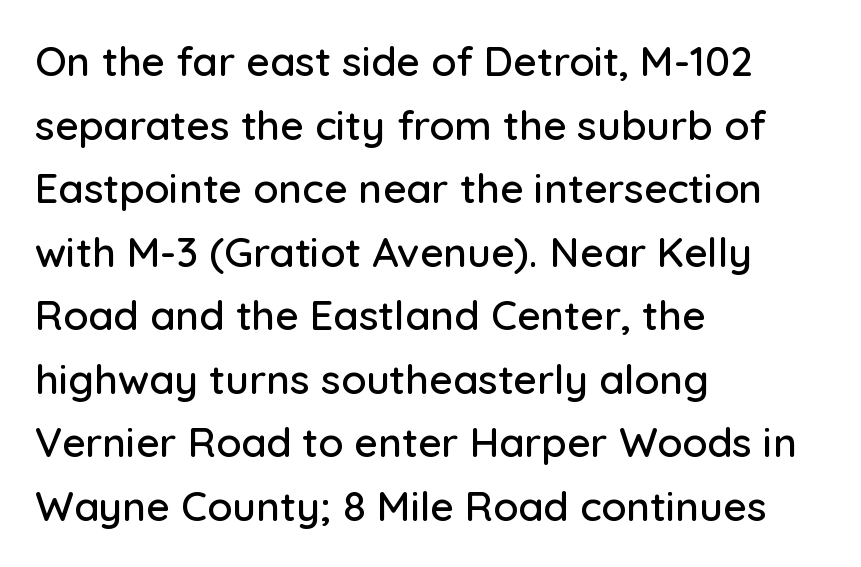
The image shows 41 px sans-serif type, upright; set left-aligned, normal line spacing (1.55x), normal letter spacing, not underlined; low stroke contrast and a medium x-height.
